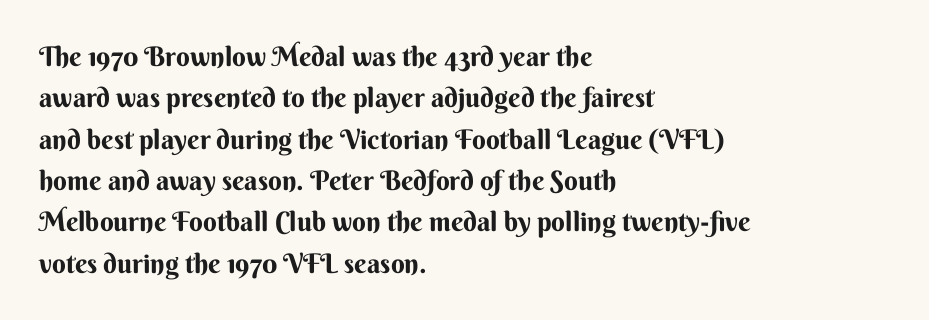
Successive baselines arrive at the customary interval. Short and long lines alike share a common starting point at left. Italic: no, the glyphs are upright roman. Short note: letters normally spaced. Quick note: underline off.
